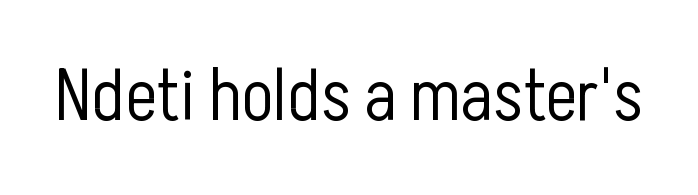
Each word holds together tightly as a unit, with standard inter-letter gaps. The weight would be labelled regular, book, light, or lighter still. Here the designer chose a conventional face with non-uniform glyph widths. This sample uses a sans-serif face. Only glyphs here, with clear space below each row. Ordinary non-slanted type is in use.
